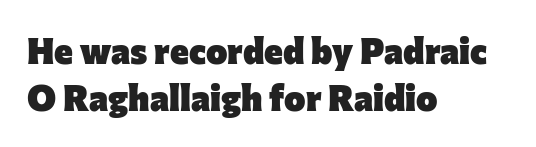
The image shows 36 px heavy sans-serif type, upright; set left-aligned, normal line spacing (1.31x), normal letter spacing, not underlined; low stroke contrast and a medium x-height.
